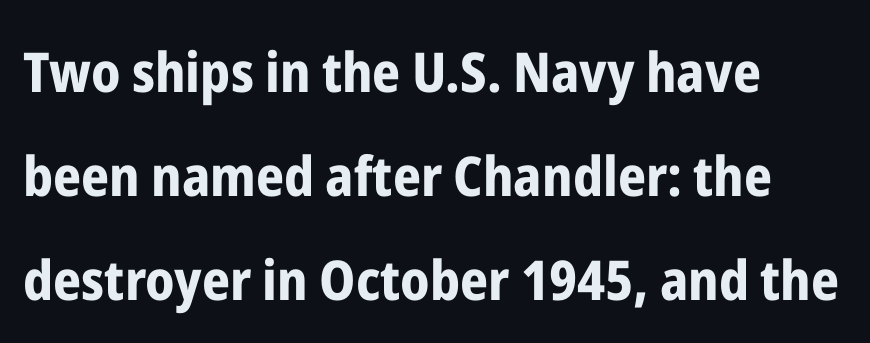
Nobody drew a line under any word here. The lines in this sample share a left origin and differ only in where they stop. Rendered with straight, roman letterforms. Observe the ordinary spacing: letters are neighbours, not strangers. You can tell from the bare stems that sans-serif type was used.
